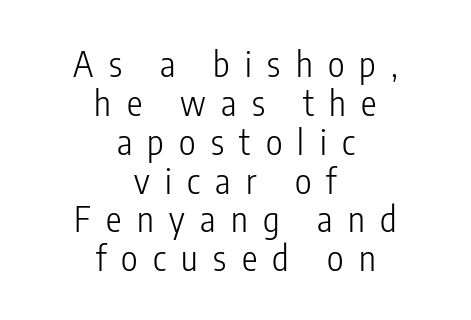
{"serif": "no", "italic": "no", "bold": "no", "weight": "light", "width": "condensed", "stroke_contrast": "low", "x_height": "medium", "monospaced": "no", "underline": "no", "align": "center", "line_spacing": "tight", "line_spacing_ratio": 1.11, "letter_spacing": "wide", "letter_spacing_em": 0.44, "glyph_px": 35}
